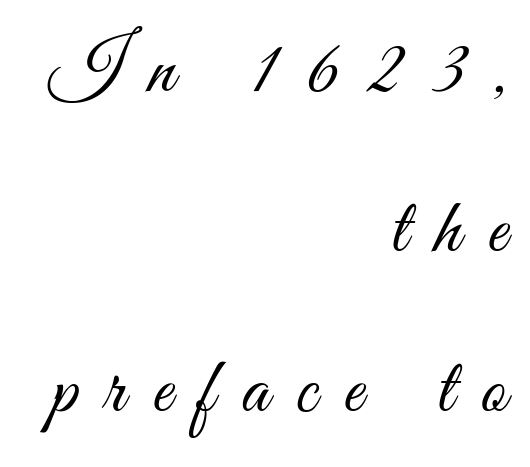
The paragraph shown leans on its right margin. To sum up the face: it is a sans, with no serifs. Think standard paragraph weight, or any step lighter than that. The letterforms stand isolated, each surrounded by extra space. These lines stand farther apart than default settings would place them.
